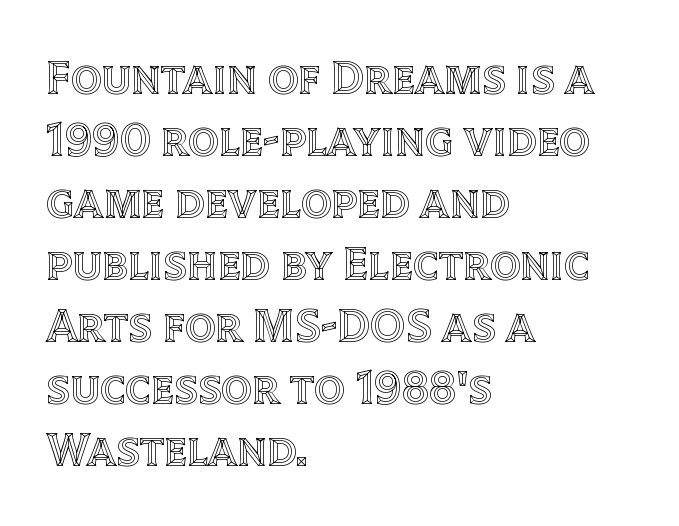
Q: Is the text italic (slanted)? A: No, it is upright.
Q: Is the text underlined? A: No.
Q: How is the paragraph aligned? A: Left-aligned.
Q: Is the spacing between letters normal or unusually wide? A: Normal.
Q: Is the spacing between lines tight, normal or loose? A: Normal.
Q: Width (condensed, normal, or wide)? A: Normal.
Q: x-height? A: Large.
Q: Monospaced? A: No.
